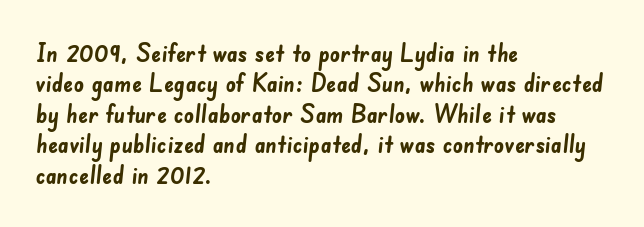
The image shows 25 px bold type; set left-aligned, line spacing 1.22x, normal letter spacing, not underlined.
